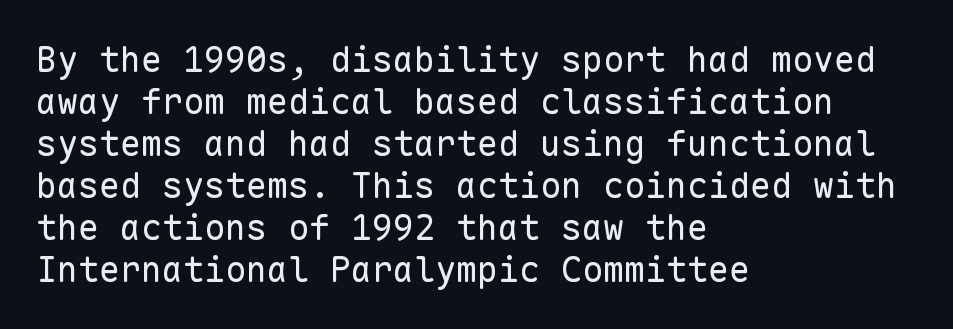
The image shows 35 px regular-weight sans-serif type, upright, monospaced; set left-aligned, line spacing 1.2x, normal letter spacing, not underlined; low stroke contrast and a medium x-height.
